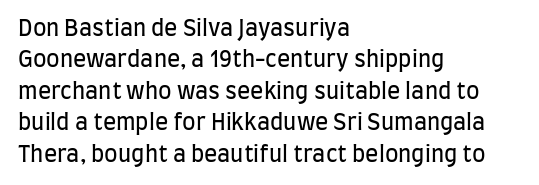
The image shows 22 px text type, upright; set left-aligned, normal line spacing (1.43x), normal letter spacing, not underlined.
